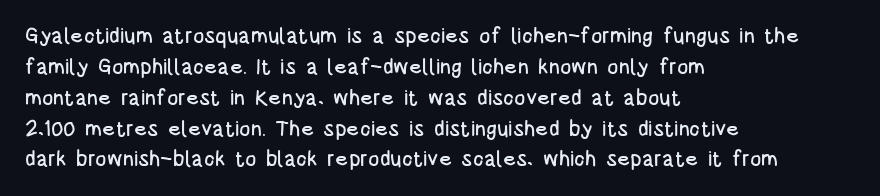
Q: Is the text italic (slanted)? A: No, it is upright.
Q: Is the text underlined? A: No.
Q: How is the paragraph aligned? A: Left-aligned.
Q: Is the spacing between letters normal or unusually wide? A: Normal.
Q: Is the spacing between lines tight, normal or loose? A: Normal.
